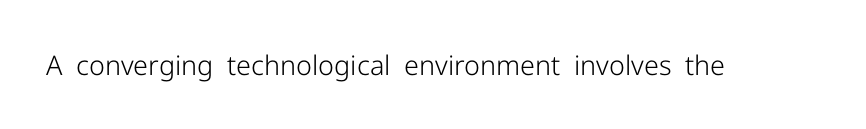
The image shows 27 px text type, upright; set normal letter spacing, not underlined.
